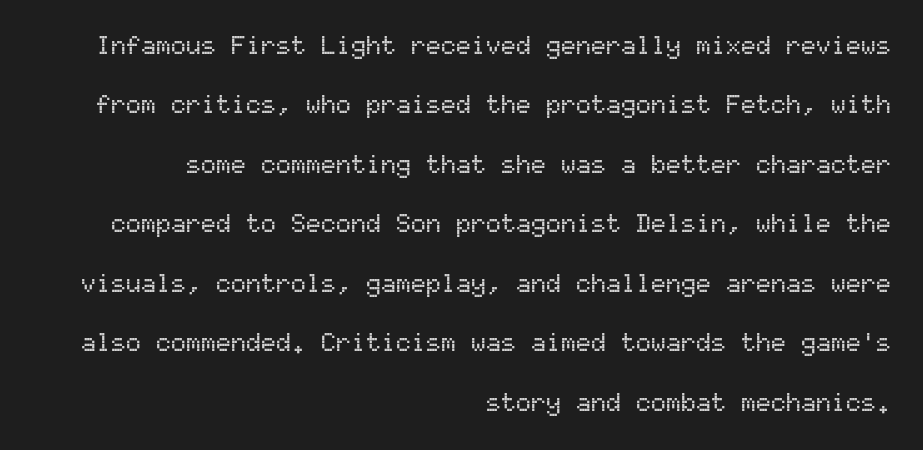
The passage shown stacks its lines with a broad gap. The setting favours the right margin, as signatures and pull-quotes sometimes do. Is there any slant? The stems are plumb. Glyph-to-glyph distance matches everyday printed text.
